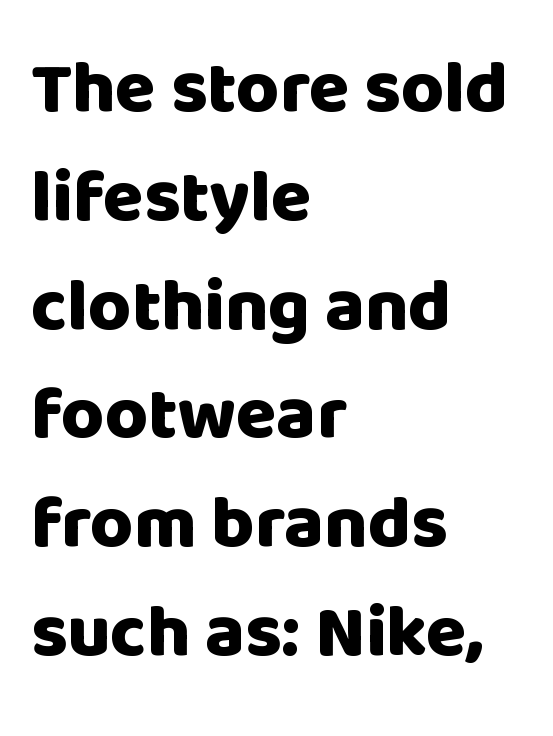
The rendering uses natural spacing where letterforms have individual widths. Any mark beneath the type? The region is blank. Ordinary non-slanted type is in use. These lines are set flush left with a ragged right edge.
